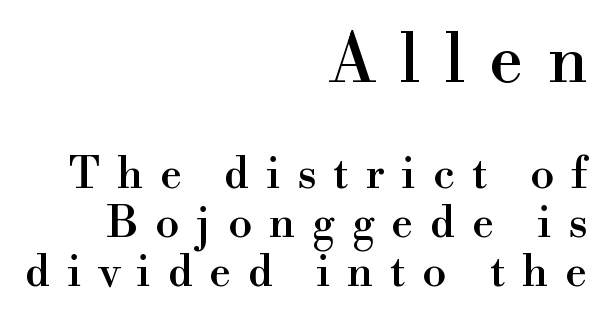
A typesetter would call this leading minimal, almost set solid. Glyph-to-glyph distance is far greater than everyday printed text. If you drew a ruler down the right edge, every line would touch it. The letters carry serifs — small finishing strokes at the ends of their stems.
